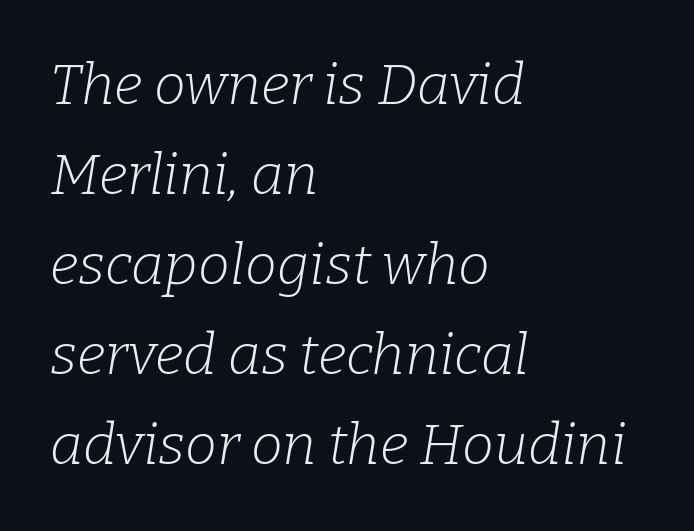
The image shows 57 px light serif type, italic (leaning right); set left-aligned, normal line spacing (1.58x), normal letter spacing, not underlined; low stroke contrast and a medium x-height.
